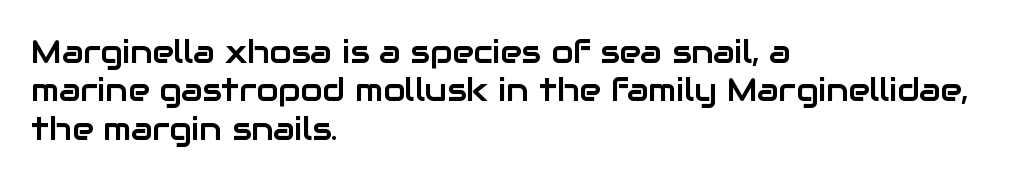
Q: Is the text italic (slanted)? A: No, it is upright.
Q: Is the typeface a serif or a sans-serif typeface? A: Sans-serif.
Q: Is the text underlined? A: No.
Q: How is the paragraph aligned? A: Left-aligned.
Q: Is the spacing between letters normal or unusually wide? A: Normal.
Q: Width (condensed, normal, or wide)? A: Normal.
Q: Stroke contrast? A: Low.
Q: x-height? A: Medium.
Q: Monospaced? A: No.
